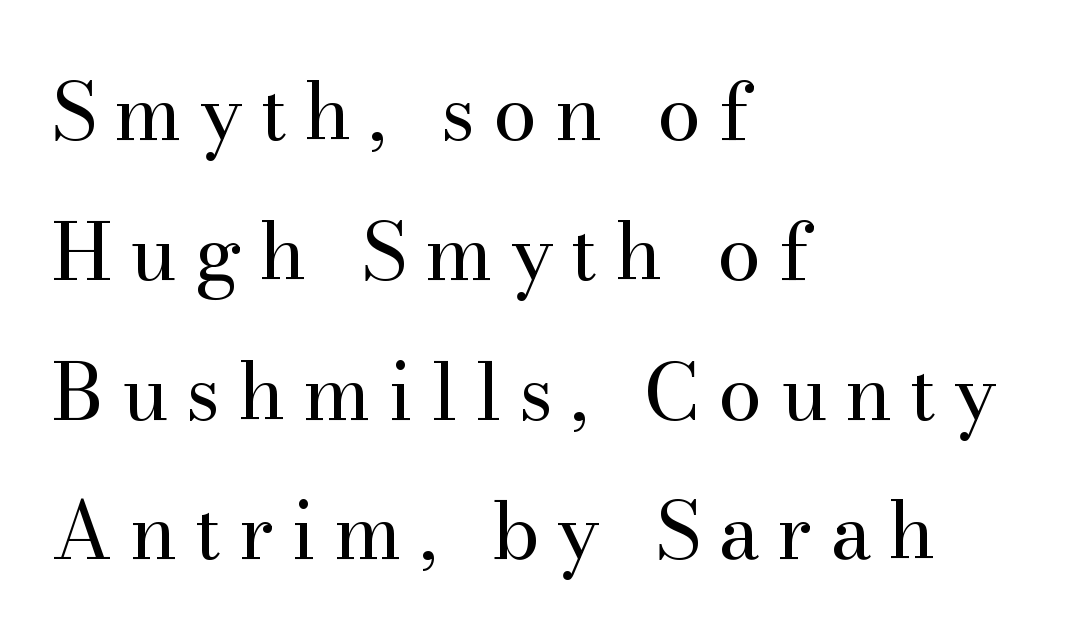
Anything drawn beneath the words? Only blank space. The rendering uses natural spacing where letterforms have individual widths. Bold? No — there's no thickening of the strokes. Short and long lines alike share a common starting point at left. The passage shown is typeset with a serif family.
